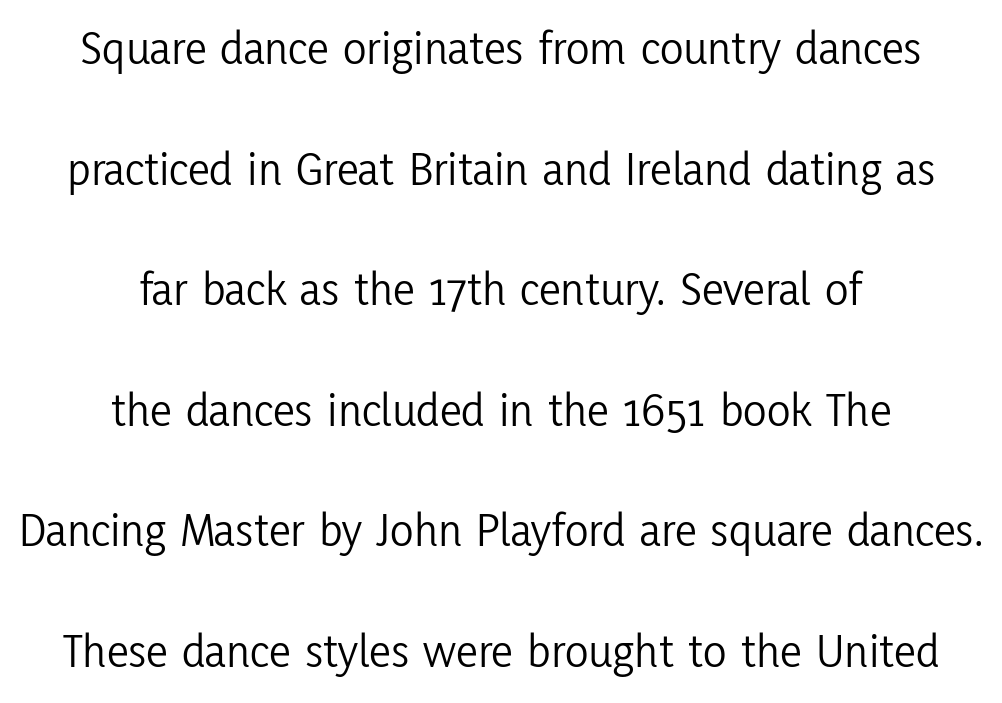
{"serif": "no", "italic": "no", "bold": "no", "weight": "light", "width": "condensed", "stroke_contrast": "low", "x_height": "medium", "monospaced": "no", "underline": "no", "align": "center", "line_spacing": "loose", "line_spacing_ratio": 2.46, "letter_spacing": "normal", "letter_spacing_em": 0.0, "glyph_px": 49}
